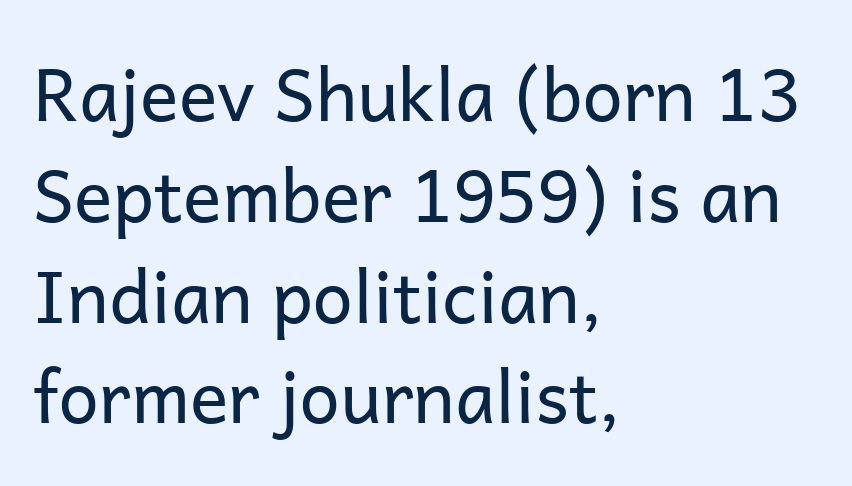
Note the varied advance widths — an 'i' is clearly narrower than an 'm'. Notice how the passage keeps a crisp vertical edge on the left only. Students, observe: this is what conventionally led text looks like. Has an underline been added? It has not.
